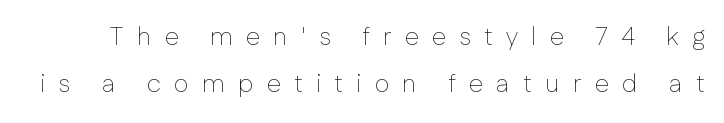
{"italic": "no", "bold": "no", "underline": "no", "line_spacing_ratio": 1.81, "letter_spacing": "wide", "letter_spacing_em": 0.5, "glyph_px": 26}
